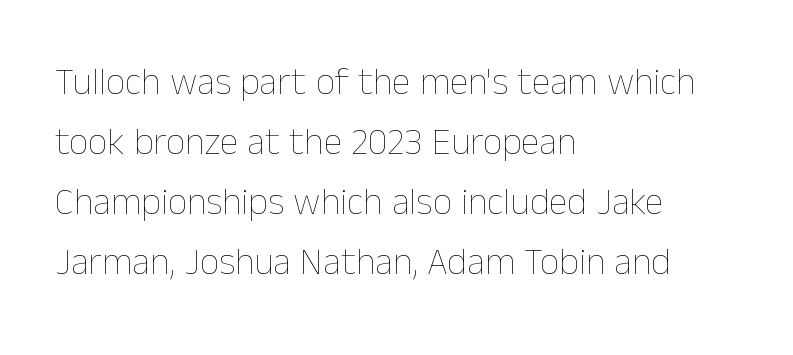
{"italic": "no", "bold": "no", "weight": "thin", "width": "normal", "stroke_contrast": "low", "x_height": "medium", "monospaced": "no", "underline": "no", "align": "left", "line_spacing": "normal", "line_spacing_ratio": 1.58, "letter_spacing": "normal", "letter_spacing_em": 0.0, "glyph_px": 38}
